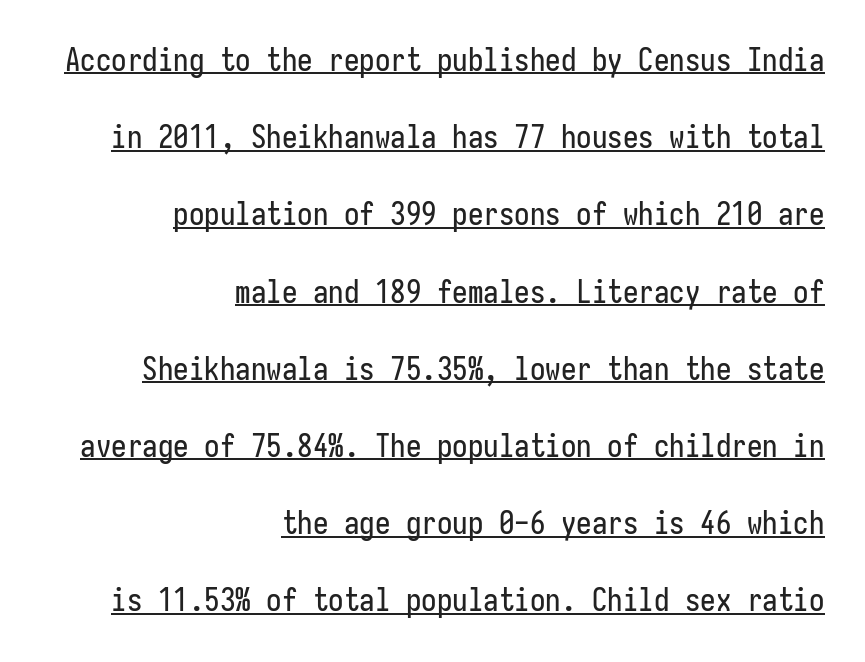
All the whitespace from short lines collects on the left. Is there any slant? The stems are plumb. Observe the absence of serifs on each vertical stroke in this sample. The face used here is rendered with its standard letterfit. Monospaced: the letters line up in strict vertical columns.
